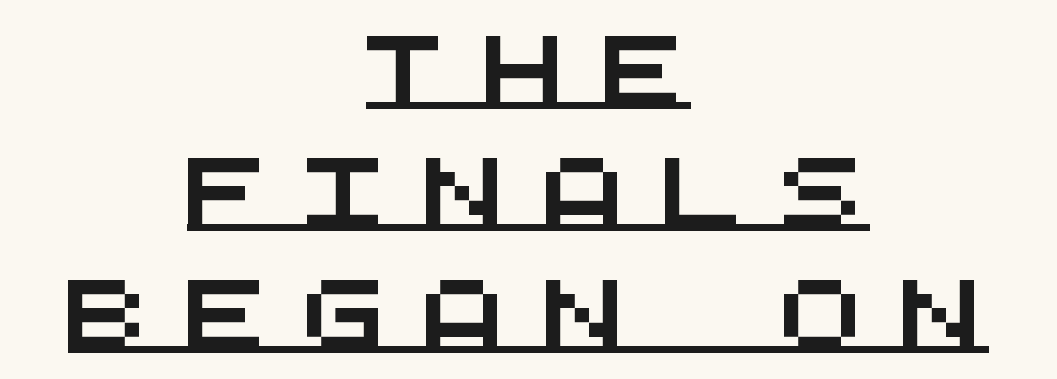
The image shows 71 px wide sans-serif type, monospaced; set centered, line spacing 1.72x, unusually wide letter spacing (+0.48 em), underlined; medium stroke contrast and a large x-height.
